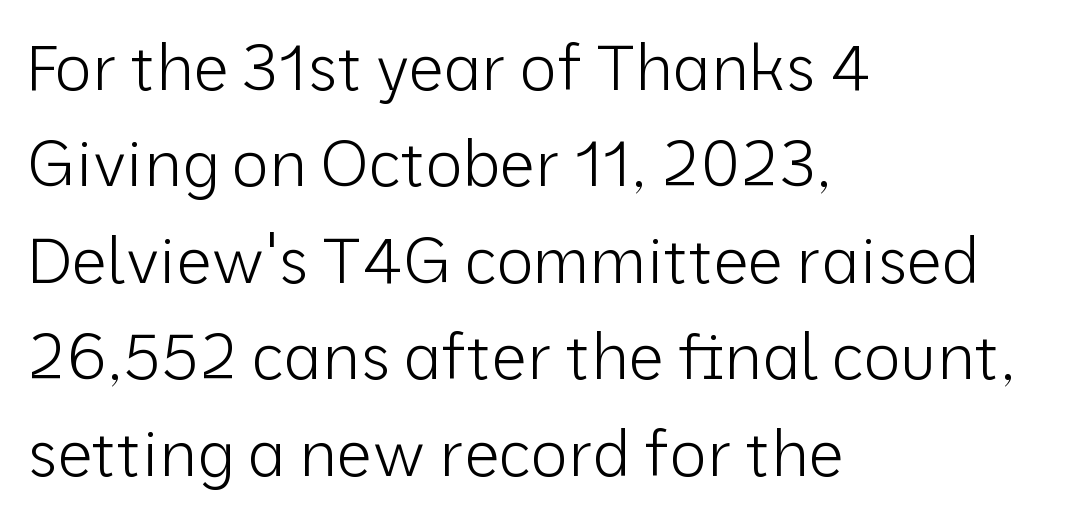
The image shows 63 px light sans-serif type, upright; set left-aligned, normal line spacing (1.53x), normal letter spacing, not underlined; low stroke contrast and a medium x-height.
